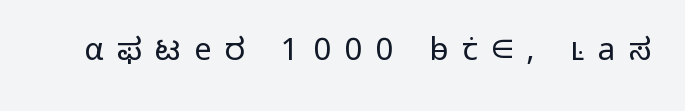
The image shows 31 px light sans-serif type, upright; set unusually wide letter spacing (+0.44 em), not underlined; low stroke contrast and a medium x-height.
